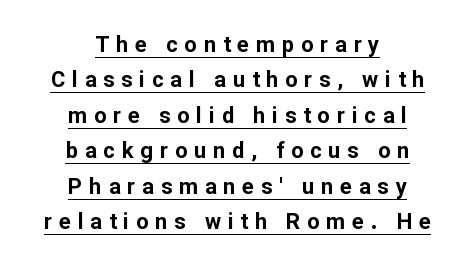
The type sits square on the baseline with zero lean. Every row of glyphs is offset so its center matches the block's center. The face used here has the dense, thick strokes of a bold. This sample keeps an unexceptional amount of space between lines.
